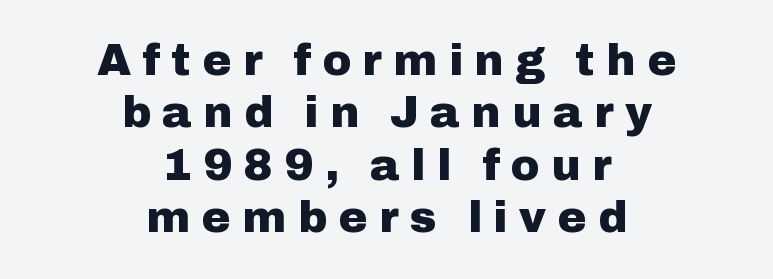
Q: Is the text bold? A: Yes.
Q: Is the text italic (slanted)? A: No, it is upright.
Q: Is the typeface a serif or a sans-serif typeface? A: Sans-serif.
Q: Is the text underlined? A: No.
Q: How is the paragraph aligned? A: Centered.
Q: Is the spacing between letters normal or unusually wide? A: Unusually wide.
Q: Width (condensed, normal, or wide)? A: Normal.
Q: Stroke contrast? A: Low.
Q: x-height? A: Medium.
Q: Monospaced? A: No.
